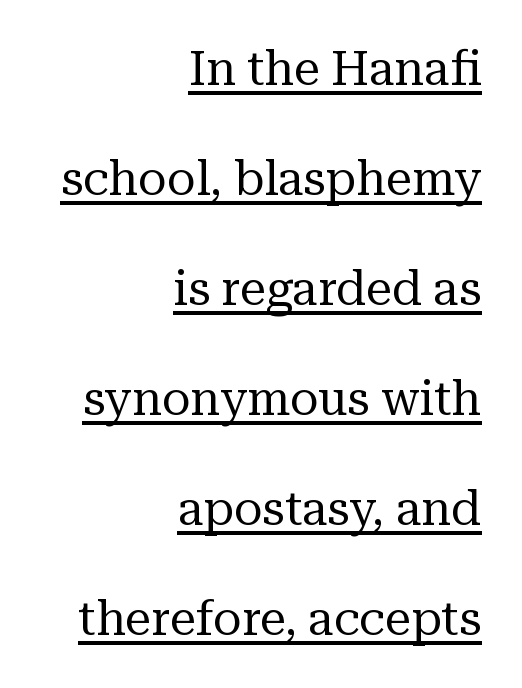
The image shows 47 px regular-weight serif type, upright; set right-aligned, loose line spacing (2.34x), normal letter spacing, underlined; medium stroke contrast and a medium x-height.
